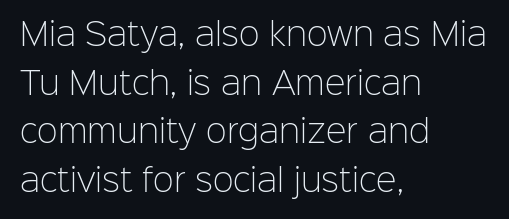
This rendering leaves character spacing at its baseline value. Is the type heavy? It reads as light-to-regular instead. A normal amount of white space separates one row of letters from the next. The letters advance in unequal steps, a hallmark of proportional type. The rendering shows plain stroke endings on the letterforms — a sans-serif design. Characters remain perfectly vertical along every line.
